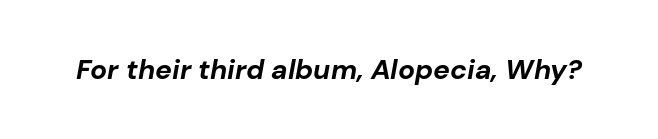
Q: Is the text bold? A: Yes.
Q: Is the text italic (slanted)? A: Yes, it leans right by about 10 degrees.
Q: Is the text underlined? A: No.
Q: Is the spacing between letters normal or unusually wide? A: Normal.
Q: Width (condensed, normal, or wide)? A: Normal.
Q: Stroke contrast? A: Low.
Q: x-height? A: Medium.
Q: Monospaced? A: No.
